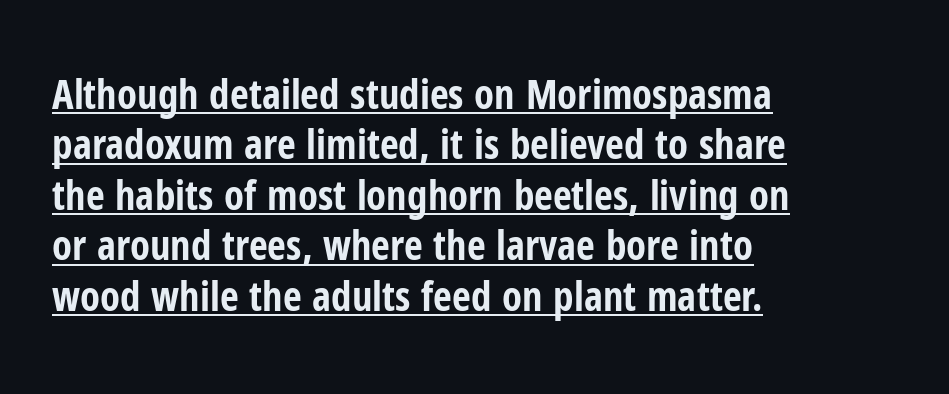
In terms of letterform style, serifs are entirely absent. Upright lettering throughout. Words appear dense and cohesive because spacing is normal. If you drew a ruler down the left edge, every line would touch it. As a designer I'd log this as weight 700, bold.
